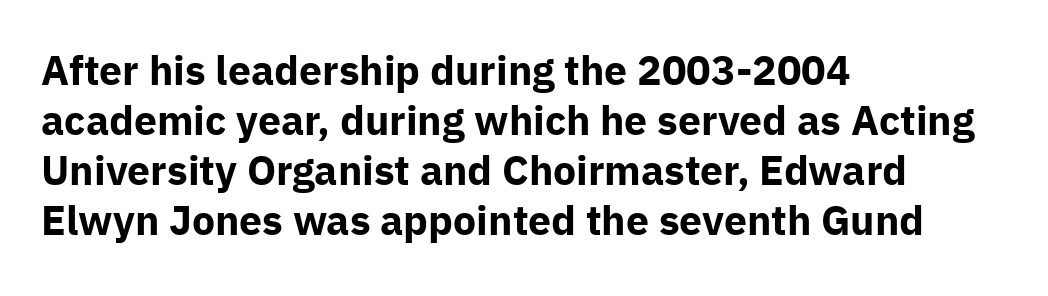
{"serif": "no", "italic": "no", "bold": "yes", "weight": "bold", "width": "normal", "stroke_contrast": "low", "x_height": "medium", "monospaced": "no", "underline": "no", "align": "left", "line_spacing_ratio": 1.22, "letter_spacing": "normal", "letter_spacing_em": 0.0, "glyph_px": 41}
